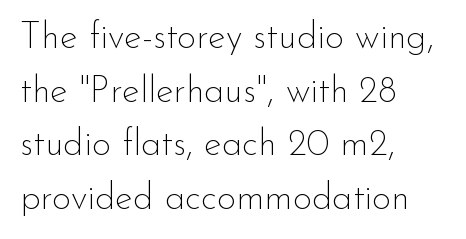
The image shows 37 px thin sans-serif type, upright; set left-aligned, normal line spacing (1.45x), normal letter spacing, not underlined; low stroke contrast and a small x-height.
